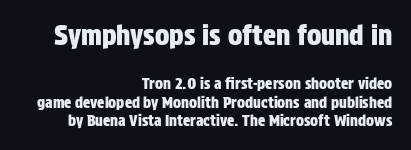
The image shows 27 px text type, upright; set right-aligned, line spacing 1.24x, normal letter spacing, not underlined; the first (top) block is 1.8x larger.
